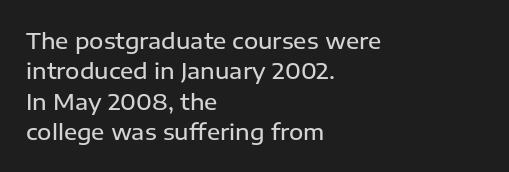
The image shows 22 px text type, upright; set left-aligned, normal line spacing (1.38x), normal letter spacing, not underlined.
